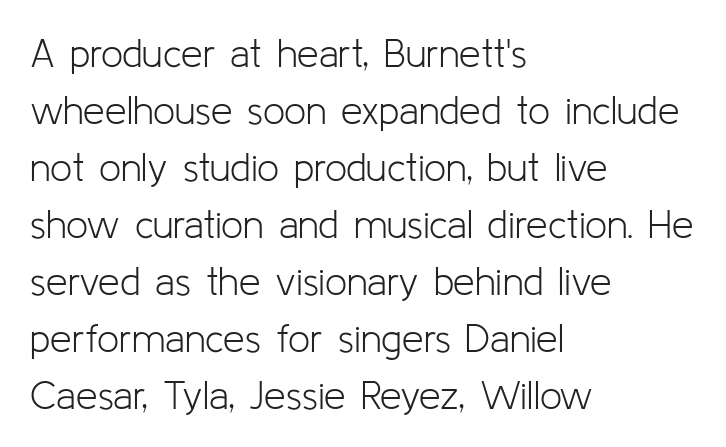
{"serif": "no", "italic": "no", "bold": "no", "weight": "light", "width": "normal", "stroke_contrast": "low", "x_height": "medium", "monospaced": "no", "underline": "no", "align": "left", "line_spacing": "normal", "line_spacing_ratio": 1.46, "letter_spacing": "normal", "letter_spacing_em": 0.0, "glyph_px": 39}
